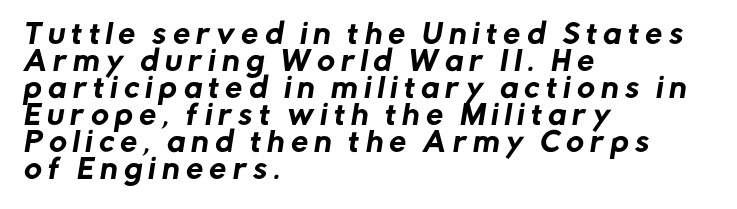
{"underline": "no", "align": "left", "line_spacing": "tight", "line_spacing_ratio": 1.0, "letter_spacing": "wide", "letter_spacing_em": 0.24, "glyph_px": 27}
